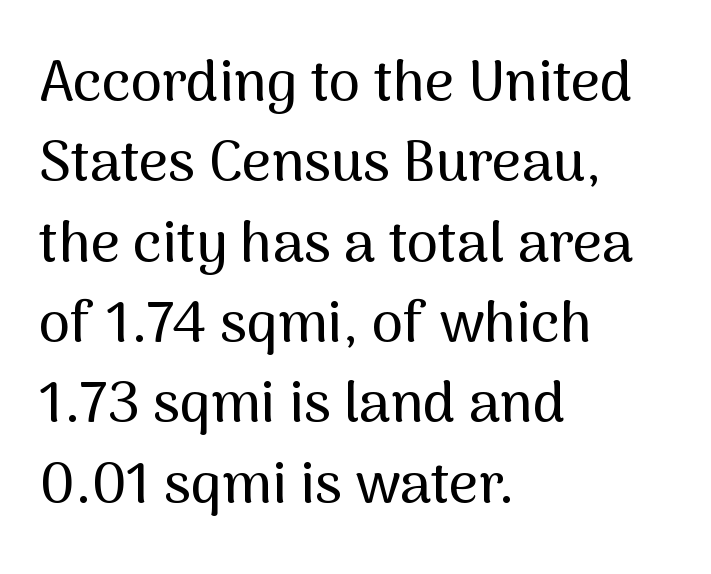
{"serif": "no", "italic": "no", "width": "normal", "stroke_contrast": "medium", "x_height": "medium", "monospaced": "no", "underline": "no", "align": "left", "line_spacing": "normal", "line_spacing_ratio": 1.41, "letter_spacing": "normal", "letter_spacing_em": 0.0, "glyph_px": 57}
